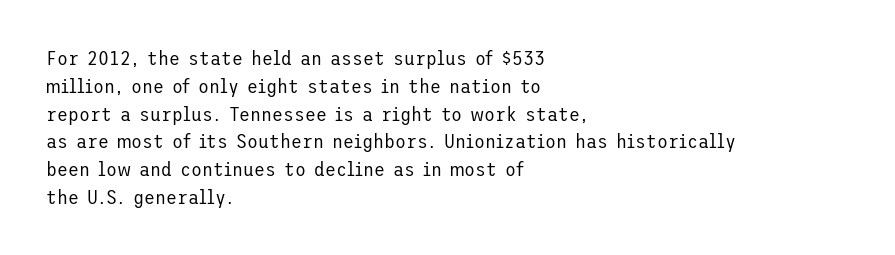
Q: Is the text bold? A: No.
Q: Is the text italic (slanted)? A: No, it is upright.
Q: Is the text underlined? A: No.
Q: How is the paragraph aligned? A: Left-aligned.
Q: Is the spacing between letters normal or unusually wide? A: Normal.
Q: Is the spacing between lines tight, normal or loose? A: Normal.
